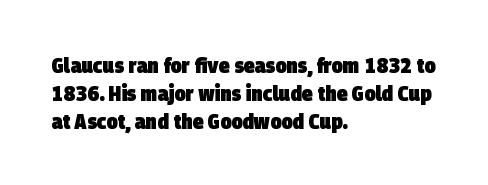
Q: Is the text bold? A: Yes.
Q: Is the text underlined? A: No.
Q: How is the paragraph aligned? A: Left-aligned.
Q: Is the spacing between letters normal or unusually wide? A: Normal.
Q: Is the spacing between lines tight, normal or loose? A: Normal.
